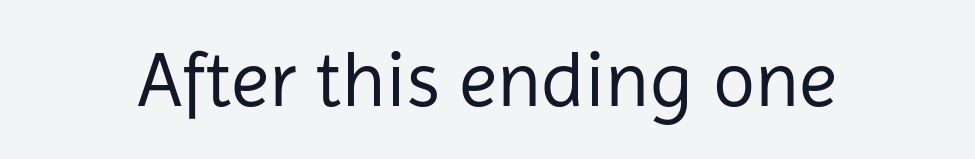
The image shows 78 px regular-weight sans-serif type, upright; set normal letter spacing, not underlined; low stroke contrast and a medium x-height.
